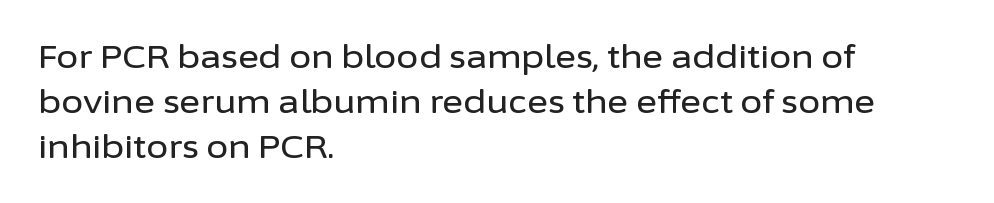
The image shows 32 px sans-serif type, upright; set left-aligned, normal line spacing (1.4x), normal letter spacing, not underlined; low stroke contrast and a medium x-height.
